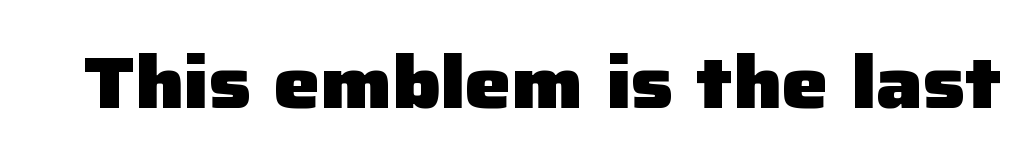
Q: Is the text bold? A: Yes.
Q: Is the text italic (slanted)? A: No, it is upright.
Q: Is the typeface a serif or a sans-serif typeface? A: Sans-serif.
Q: Is the text underlined? A: No.
Q: Is the spacing between letters normal or unusually wide? A: Normal.
Q: Width (condensed, normal, or wide)? A: Normal.
Q: Stroke contrast? A: Low.
Q: x-height? A: Medium.
Q: Monospaced? A: No.
